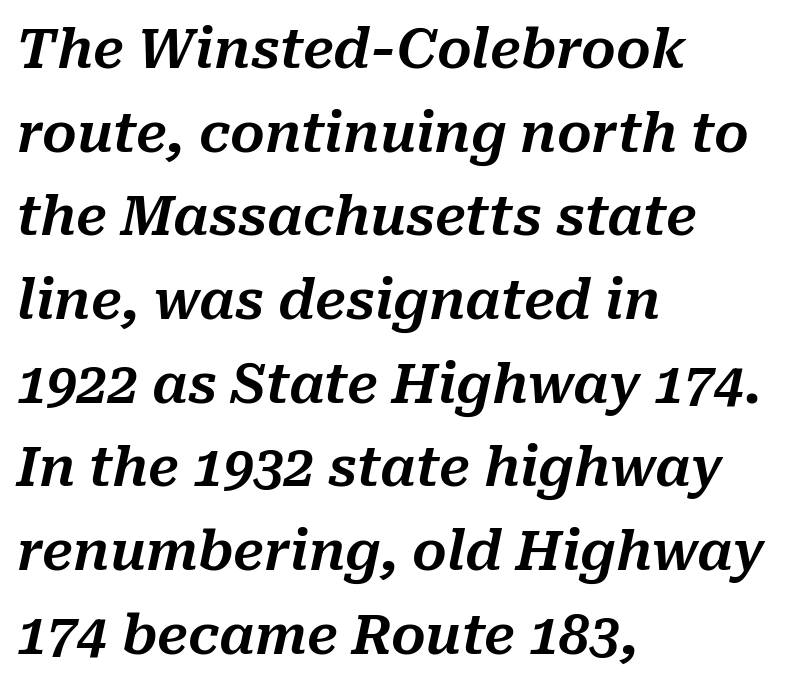
The image shows 54 px text type, italic (leaning right); set left-aligned, normal line spacing (1.55x), normal letter spacing, not underlined; medium stroke contrast and a medium x-height.
